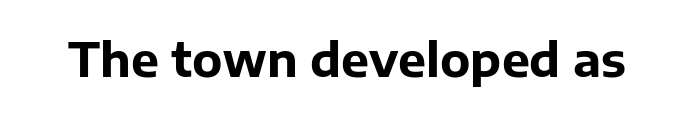
{"serif": "no", "italic": "no", "bold": "yes", "weight": "bold", "width": "normal", "stroke_contrast": "low", "x_height": "medium", "monospaced": "no", "underline": "no", "letter_spacing": "normal", "letter_spacing_em": 0.0, "glyph_px": 47}
